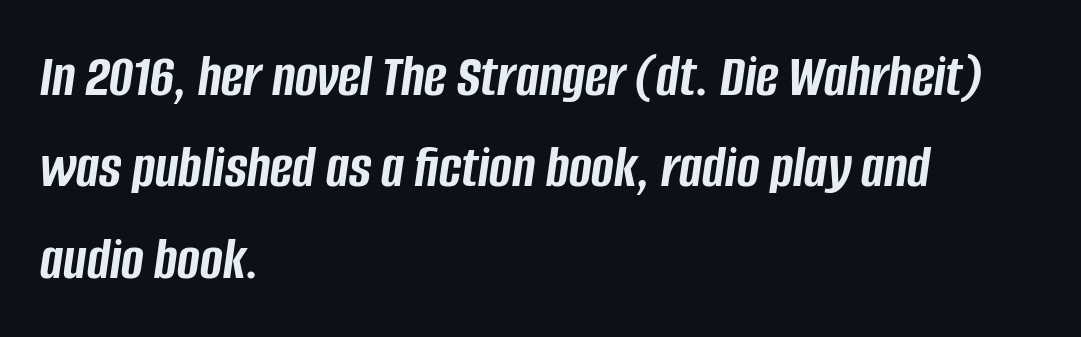
Q: Is the text bold? A: Yes.
Q: Is the text italic (slanted)? A: Yes, it leans right by about 8 degrees.
Q: Is the text underlined? A: No.
Q: How is the paragraph aligned? A: Left-aligned.
Q: Is the spacing between letters normal or unusually wide? A: Normal.
Q: Is the spacing between lines tight, normal or loose? A: Normal.
Q: Width (condensed, normal, or wide)? A: Condensed.
Q: Stroke contrast? A: Low.
Q: x-height? A: Large.
Q: Monospaced? A: No.
